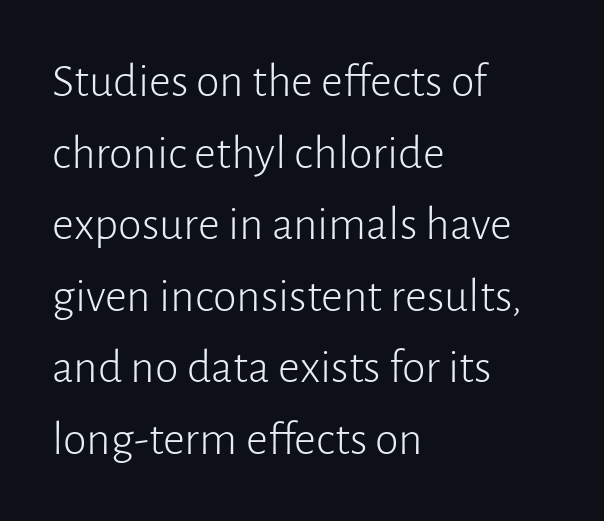
Q: Is the text bold? A: No.
Q: Is the text italic (slanted)? A: No, it is upright.
Q: Is the typeface a serif or a sans-serif typeface? A: Sans-serif.
Q: Is the text underlined? A: No.
Q: How is the paragraph aligned? A: Left-aligned.
Q: Is the spacing between letters normal or unusually wide? A: Normal.
Q: Is the spacing between lines tight, normal or loose? A: Normal.
Q: Width (condensed, normal, or wide)? A: Normal.
Q: Stroke contrast? A: Low.
Q: x-height? A: Medium.
Q: Monospaced? A: No.
